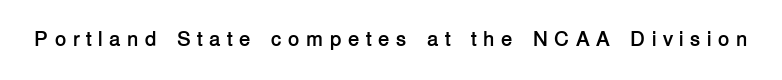
{"italic": "no", "bold": "yes", "underline": "no", "letter_spacing": "wide", "letter_spacing_em": 0.3, "glyph_px": 21}
